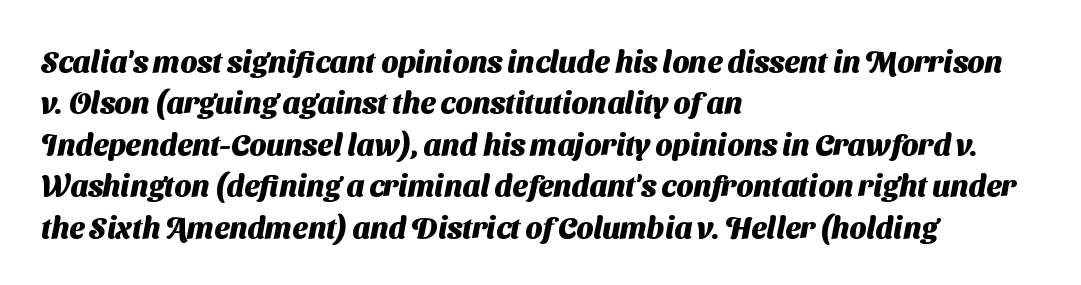
Q: Is the text bold? A: Yes.
Q: Is the typeface a serif or a sans-serif typeface? A: Sans-serif.
Q: Is the text underlined? A: No.
Q: How is the paragraph aligned? A: Left-aligned.
Q: Is the spacing between letters normal or unusually wide? A: Normal.
Q: Is the spacing between lines tight, normal or loose? A: Normal.
Q: Width (condensed, normal, or wide)? A: Normal.
Q: Stroke contrast? A: Medium.
Q: x-height? A: Medium.
Q: Monospaced? A: No.
